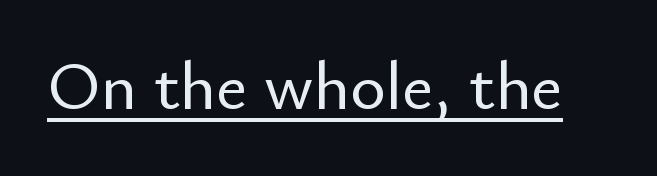
The rendering uses natural spacing where letterforms have individual widths. The glyphs are accompanied by a horizontal stroke just below them. These lines were composed using upright roman letters. The letterforms sit shoulder to shoulder at normal distance. What kind of face is this? One without serifs — a sans.
